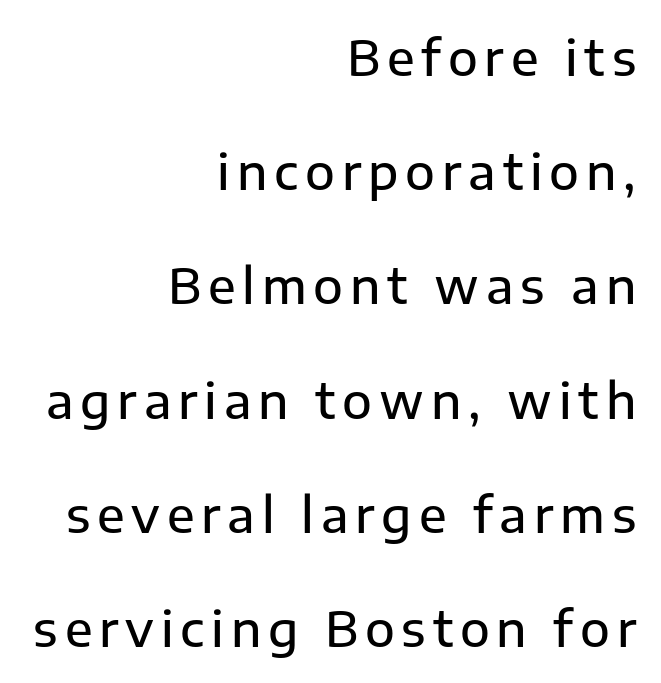
Q: Is the text italic (slanted)? A: No, it is upright.
Q: Is the typeface a serif or a sans-serif typeface? A: Sans-serif.
Q: Is the text underlined? A: No.
Q: How is the paragraph aligned? A: Right-aligned.
Q: Is the spacing between lines tight, normal or loose? A: Loose.
Q: Width (condensed, normal, or wide)? A: Normal.
Q: Stroke contrast? A: Low.
Q: x-height? A: Medium.
Q: Monospaced? A: No.
